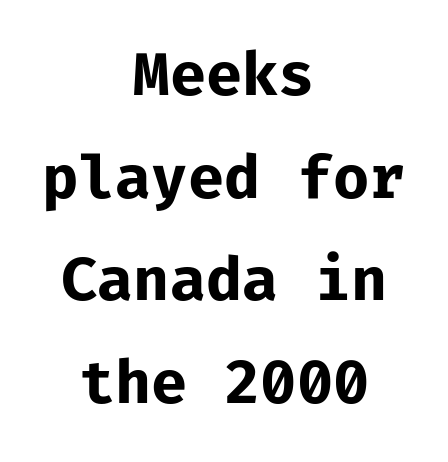
Q: Is the text bold? A: Yes.
Q: Is the text italic (slanted)? A: No, it is upright.
Q: Is the typeface a serif or a sans-serif typeface? A: Sans-serif.
Q: Is the text underlined? A: No.
Q: How is the paragraph aligned? A: Centered.
Q: Is the spacing between letters normal or unusually wide? A: Normal.
Q: Width (condensed, normal, or wide)? A: Normal.
Q: Stroke contrast? A: Low.
Q: x-height? A: Medium.
Q: Monospaced? A: Yes.
